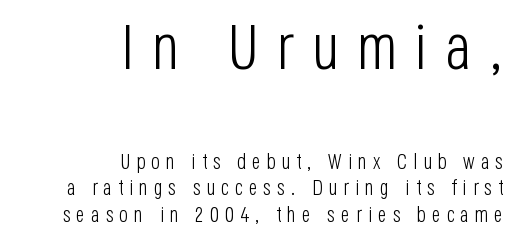
The image shows 63 px light, condensed sans-serif type, upright; set right-aligned, normal line spacing (1.26x), unusually wide letter spacing (+0.28 em), not underlined; the first (top) block is 3.0x larger; low stroke contrast and a large x-height.
